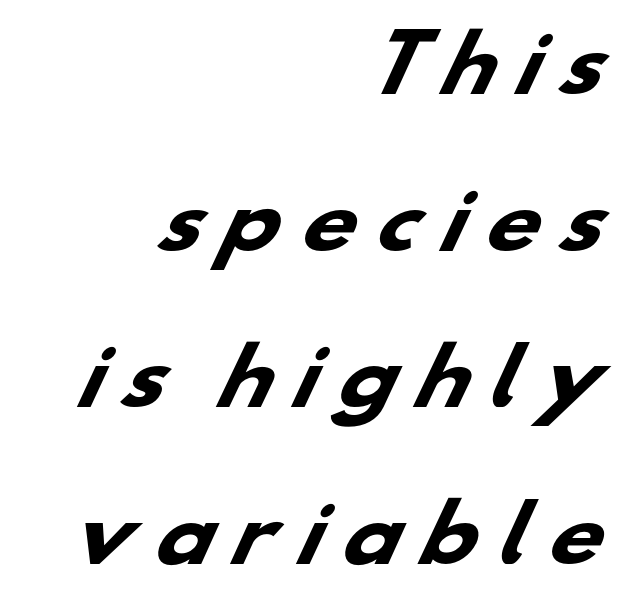
Only glyphs here, with clear space below each row. Serifs: no, the terminals of the letterforms are clean. This sample uses expanded letter spacing, leaving extra air between glyphs. Baseline-to-baseline distance is far greater than the letter height. This sample is right-justified, so line beginnings fall wherever the words allow.
